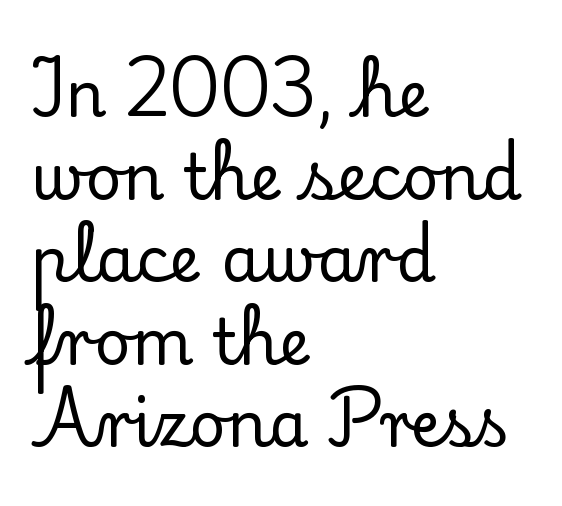
Note the varied advance widths — an 'i' is clearly narrower than an 'm'. The gap between lines stays unmarked. A typesetter would call this zero additional tracking. The lettering holds an erect, upright posture throughout.
